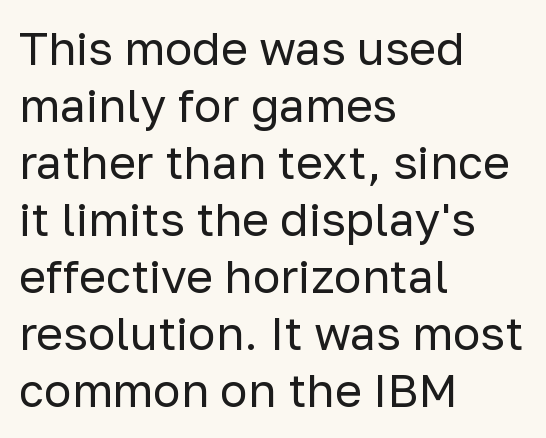
On a weight scale, this lands at 450 or below. Ascenders rise straight up at ninety degrees. Caption: multi-line text, flush left, ragged right. Here the designer chose a conventional face with non-uniform glyph widths. The characters display no serif detailing; their extremities are plain.
